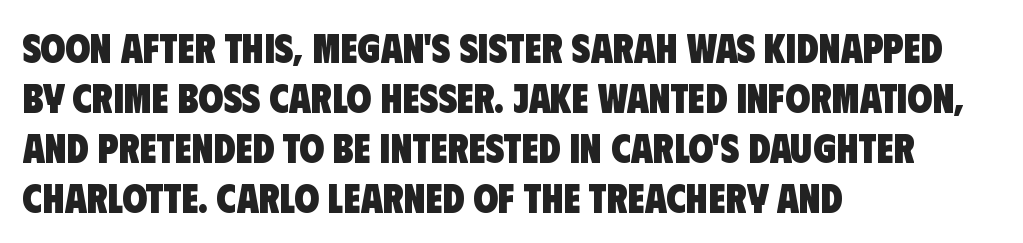
Q: Is the text bold? A: Yes.
Q: Is the typeface a serif or a sans-serif typeface? A: Sans-serif.
Q: Is the text underlined? A: No.
Q: How is the paragraph aligned? A: Left-aligned.
Q: Is the spacing between letters normal or unusually wide? A: Normal.
Q: Is the spacing between lines tight, normal or loose? A: Normal.
Q: Width (condensed, normal, or wide)? A: Condensed.
Q: Stroke contrast? A: Low.
Q: x-height? A: Large.
Q: Monospaced? A: No.
